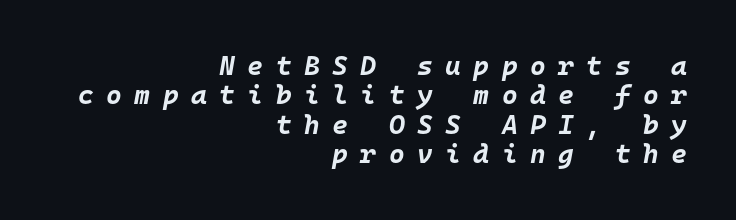
Q: Is the text bold? A: Yes.
Q: Is the text italic (slanted)? A: Yes, it leans right by about 10 degrees.
Q: Is the text underlined? A: No.
Q: How is the paragraph aligned? A: Right-aligned.
Q: Is the spacing between letters normal or unusually wide? A: Unusually wide.
Q: Is the spacing between lines tight, normal or loose? A: Tight.
